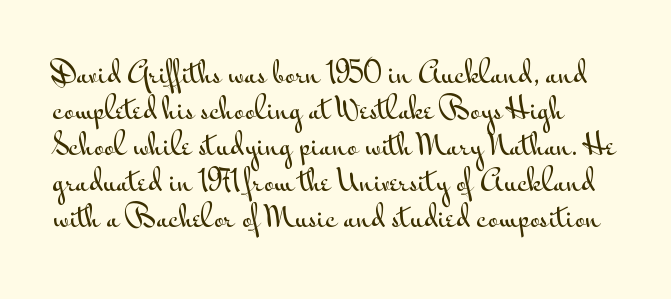
Q: Is the typeface a serif or a sans-serif typeface? A: Sans-serif.
Q: Is the text underlined? A: No.
Q: Is the spacing between letters normal or unusually wide? A: Normal.
Q: Is the spacing between lines tight, normal or loose? A: Normal.
Q: Width (condensed, normal, or wide)? A: Wide.
Q: Stroke contrast? A: Medium.
Q: x-height? A: Small.
Q: Monospaced? A: No.
